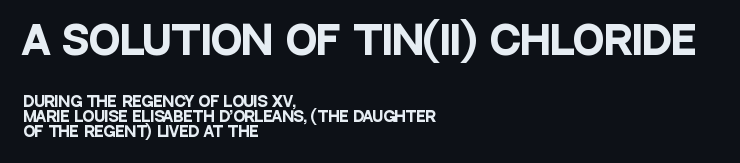
{"serif": "no", "italic": "no", "bold": "yes", "weight": "heavy", "width": "condensed", "stroke_contrast": "low", "x_height": "large", "monospaced": "no", "underline": "no", "align": "left", "line_spacing": "tight", "line_spacing_ratio": 1.09, "letter_spacing": "normal", "letter_spacing_em": 0.0, "larger_block": "first", "size_ratio": 2.71, "glyph_px": 38}
